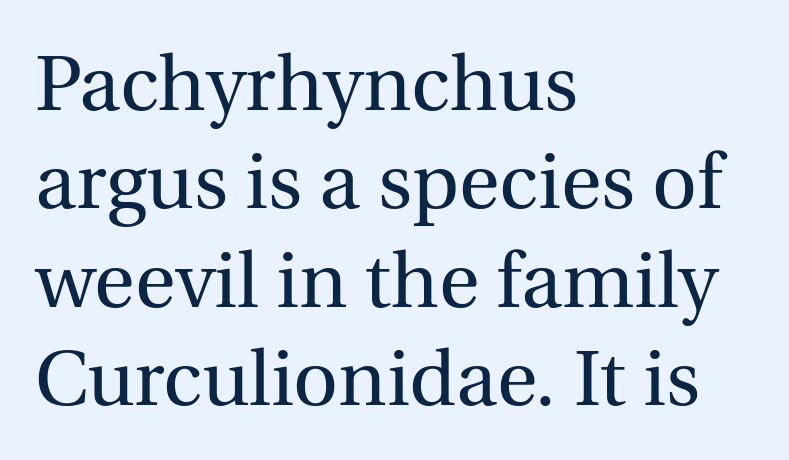
{"serif": "yes", "italic": "no", "bold": "no", "weight": "regular", "width": "normal", "x_height": "medium", "monospaced": "no", "underline": "no", "align": "left", "line_spacing": "normal", "line_spacing_ratio": 1.26, "letter_spacing": "normal", "letter_spacing_em": 0.0, "glyph_px": 78}
